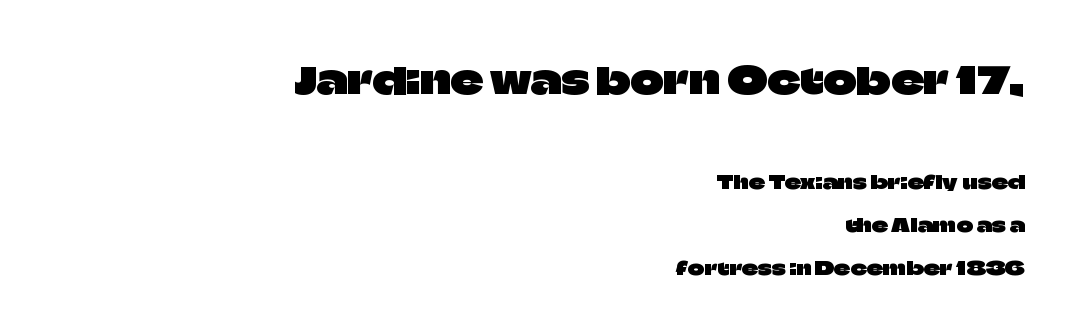
The glyphs are unaccompanied by any horizontal stroke below them. This sample is right-justified, so line beginnings fall wherever the words allow. The rendering keeps characters at their native spacing. Successive baselines arrive slowly, with a big drop between each. The passage shown is typed in a proportional face where columns would drift. Every character sits straight up, as roman type does.
